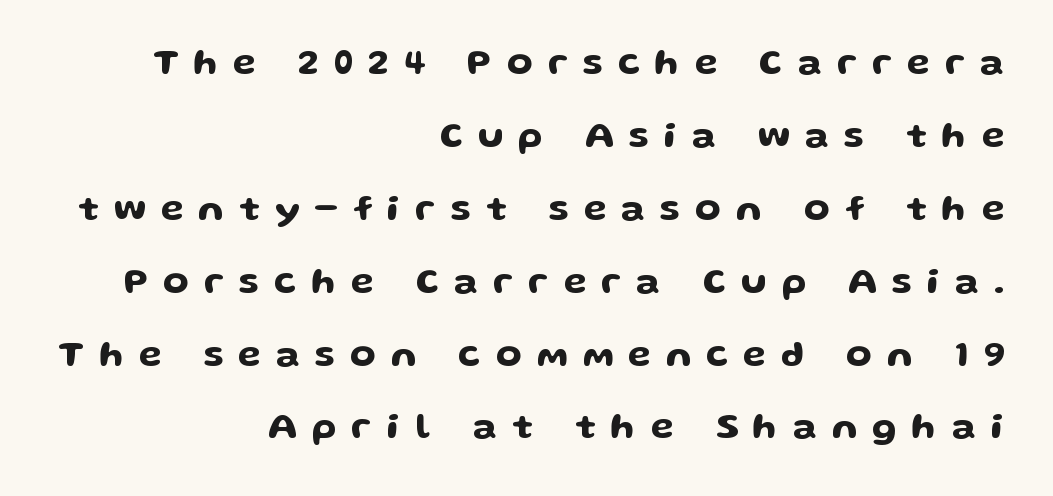
Q: Is the text italic (slanted)? A: No, it is upright.
Q: Is the typeface a serif or a sans-serif typeface? A: Sans-serif.
Q: Is the text underlined? A: No.
Q: How is the paragraph aligned? A: Right-aligned.
Q: Is the spacing between letters normal or unusually wide? A: Unusually wide.
Q: Is the spacing between lines tight, normal or loose? A: Loose.
Q: Width (condensed, normal, or wide)? A: Wide.
Q: Stroke contrast? A: Low.
Q: x-height? A: Medium.
Q: Monospaced? A: No.
